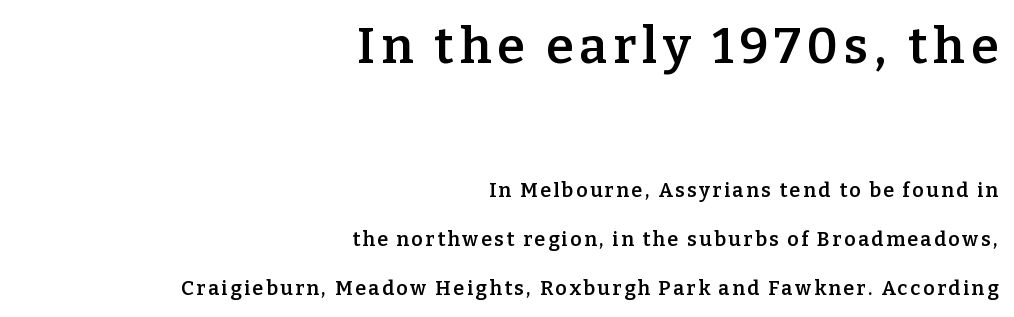
Q: Is the text bold? A: Semi-bold.
Q: Is the text italic (slanted)? A: No, it is upright.
Q: Is the typeface a serif or a sans-serif typeface? A: Serif.
Q: Is the text underlined? A: No.
Q: How is the paragraph aligned? A: Right-aligned.
Q: Is the spacing between lines tight, normal or loose? A: Loose.
Q: Which block of text is set in a larger size, the first (top) or the second (bottom)? A: The first (top) one.
Q: Width (condensed, normal, or wide)? A: Normal.
Q: Stroke contrast? A: Low.
Q: x-height? A: Medium.
Q: Monospaced? A: No.
